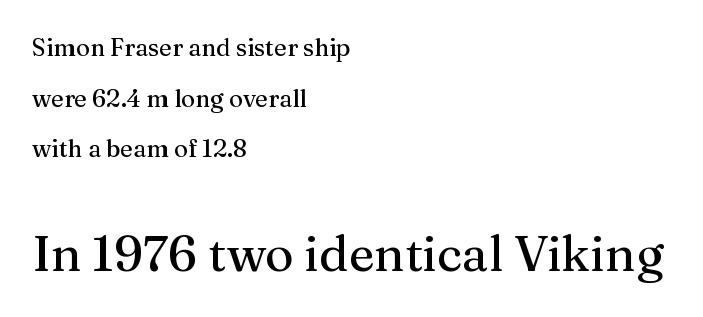
{"serif": "yes", "italic": "no", "width": "normal", "stroke_contrast": "medium", "x_height": "medium", "monospaced": "no", "underline": "no", "align": "left", "line_spacing": "loose", "line_spacing_ratio": 2.11, "letter_spacing": "normal", "letter_spacing_em": 0.0, "larger_block": "second", "size_ratio": 2.04, "glyph_px": 49}
